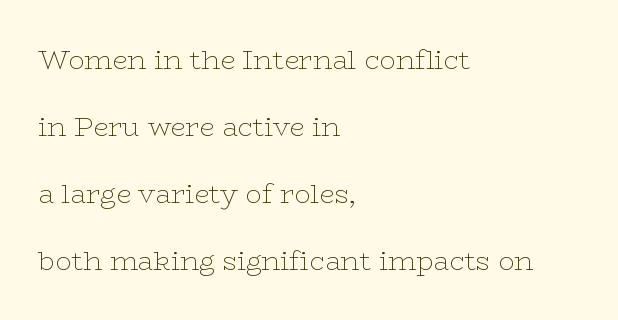
{"italic": "no", "bold": "no", "underline": "no", "align": "left", "line_spacing": "loose", "line_spacing_ratio": 2.48, "letter_spacing": "normal", "letter_spacing_em": 0.0, "glyph_px": 27}
